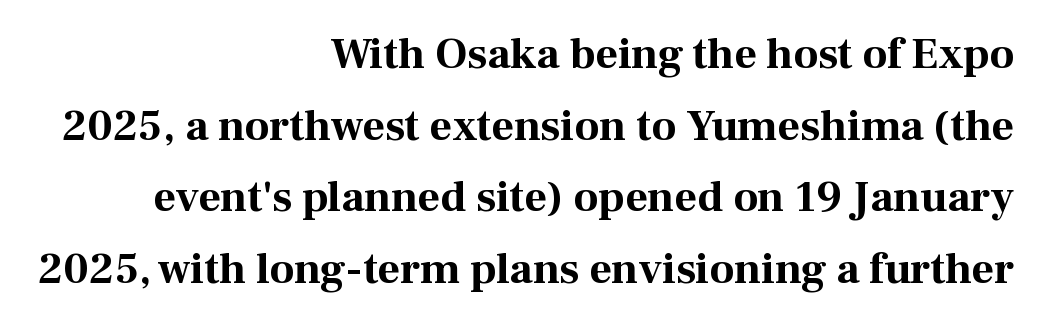
{"serif": "yes", "italic": "no", "bold": "yes", "weight": "bold", "width": "normal", "stroke_contrast": "medium", "x_height": "medium", "monospaced": "no", "underline": "no", "align": "right", "line_spacing": "normal", "line_spacing_ratio": 1.63, "letter_spacing": "normal", "letter_spacing_em": 0.0, "glyph_px": 44}
